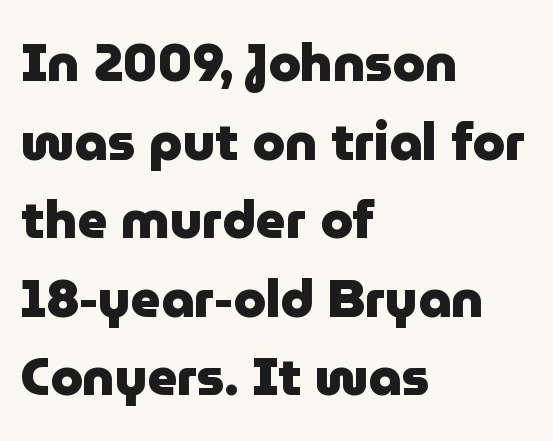
The image shows 52 px heavy sans-serif type, upright; set left-aligned, normal line spacing (1.51x), normal letter spacing, not underlined; low stroke contrast and a medium x-height.
